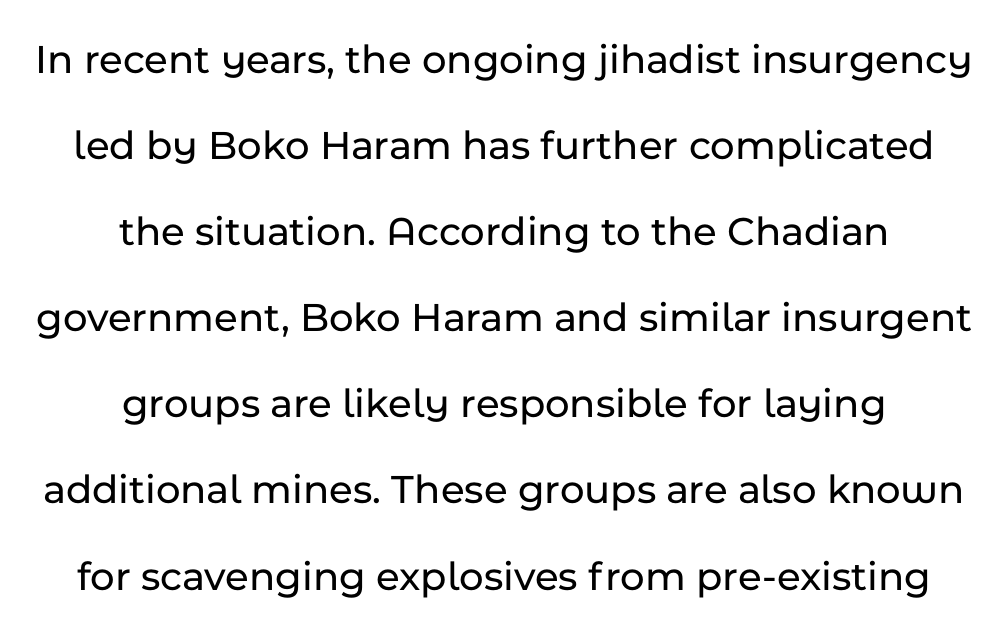
Q: Is the text italic (slanted)? A: No, it is upright.
Q: Is the typeface a serif or a sans-serif typeface? A: Sans-serif.
Q: Is the text underlined? A: No.
Q: How is the paragraph aligned? A: Centered.
Q: Is the spacing between letters normal or unusually wide? A: Normal.
Q: Is the spacing between lines tight, normal or loose? A: Loose.
Q: Width (condensed, normal, or wide)? A: Normal.
Q: Stroke contrast? A: Low.
Q: x-height? A: Medium.
Q: Monospaced? A: No.
